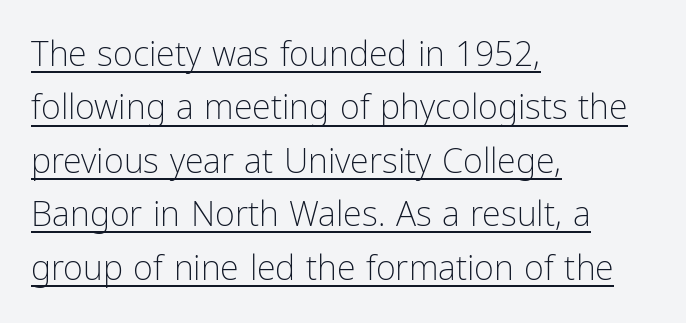
The image shows 34 px light, condensed sans-serif type, upright; set left-aligned, normal line spacing (1.57x), normal letter spacing, underlined; low stroke contrast and a medium x-height.
